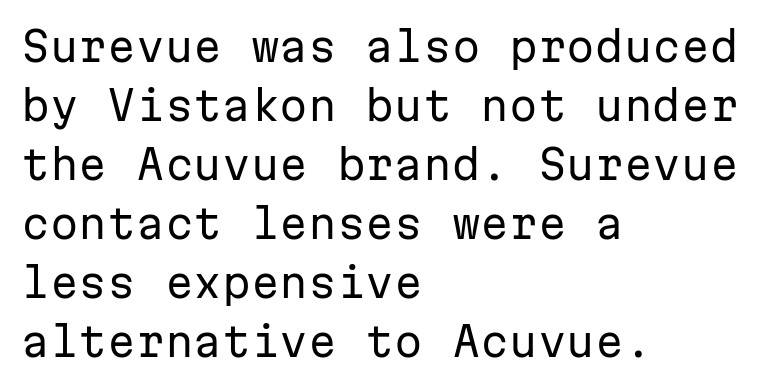
Q: Is the text bold? A: No.
Q: Is the text italic (slanted)? A: No, it is upright.
Q: Is the typeface a serif or a sans-serif typeface? A: Sans-serif.
Q: Is the text underlined? A: No.
Q: How is the paragraph aligned? A: Left-aligned.
Q: Is the spacing between letters normal or unusually wide? A: Normal.
Q: Is the spacing between lines tight, normal or loose? A: Normal.
Q: Width (condensed, normal, or wide)? A: Normal.
Q: Stroke contrast? A: Low.
Q: x-height? A: Medium.
Q: Monospaced? A: Yes.
